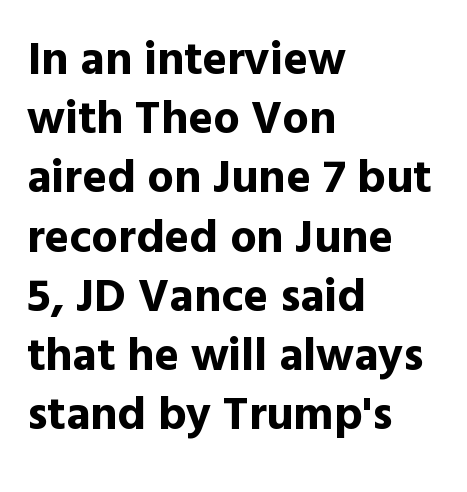
This sample uses an upright cut, with every glyph sitting square on the baseline. This is heavy type, rendered in bold. Inter-character spacing is left at the font's built-in metrics. The typeface chosen for these lines omits serifs. Only glyphs here, with clear space below each row. A classic flush-left, rag-right setting is used for this passage.
